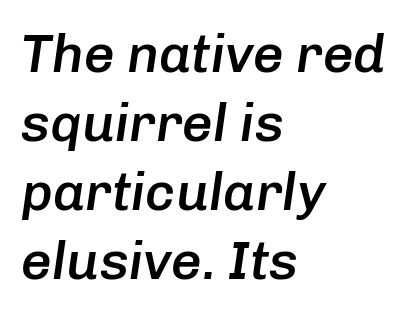
Q: Is the text bold? A: Semi-bold.
Q: Is the text italic (slanted)? A: Yes, it leans right by about 8 degrees.
Q: Is the text underlined? A: No.
Q: How is the paragraph aligned? A: Left-aligned.
Q: Is the spacing between letters normal or unusually wide? A: Normal.
Q: Is the spacing between lines tight, normal or loose? A: Normal.
Q: Width (condensed, normal, or wide)? A: Normal.
Q: Stroke contrast? A: Low.
Q: x-height? A: Medium.
Q: Monospaced? A: No.
